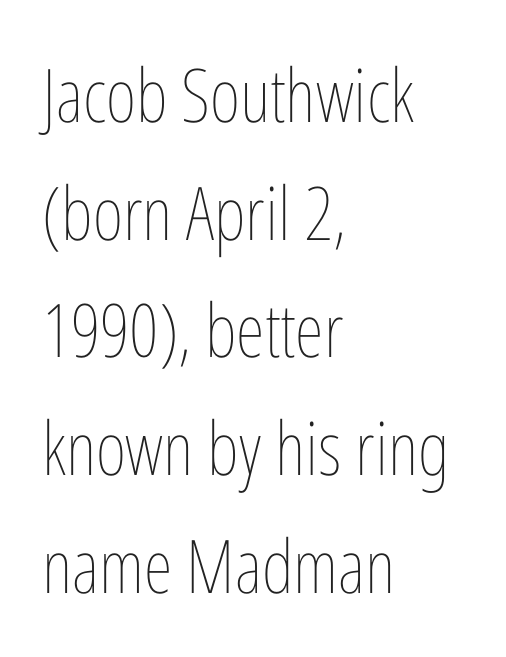
{"italic": "no", "bold": "no", "weight": "thin", "width": "condensed", "stroke_contrast": "low", "x_height": "medium", "monospaced": "no", "underline": "no", "align": "left", "line_spacing": "normal", "line_spacing_ratio": 1.59, "letter_spacing": "normal", "letter_spacing_em": 0.0, "glyph_px": 74}
